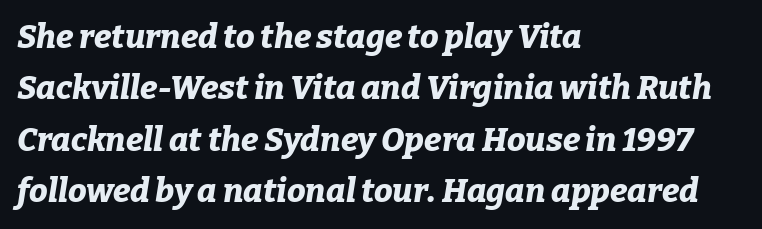
The image shows 33 px bold type, italic (leaning right); set left-aligned, normal line spacing (1.56x), normal letter spacing, not underlined; low stroke contrast and a medium x-height.
